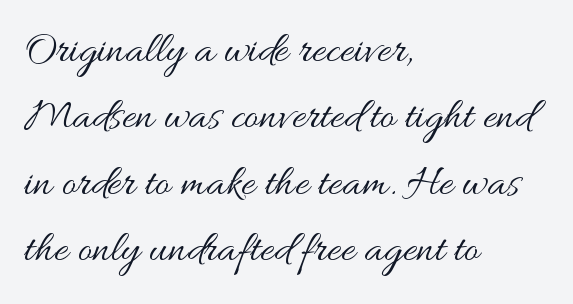
Q: Is the text bold? A: No.
Q: Is the text italic (slanted)? A: Yes.
Q: Is the text underlined? A: No.
Q: How is the paragraph aligned? A: Left-aligned.
Q: Is the spacing between letters normal or unusually wide? A: Normal.
Q: Is the spacing between lines tight, normal or loose? A: Normal.
Q: Width (condensed, normal, or wide)? A: Wide.
Q: Stroke contrast? A: Medium.
Q: x-height? A: Small.
Q: Monospaced? A: No.
